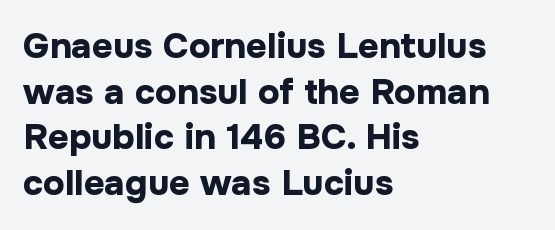
Q: Is the text bold? A: Yes.
Q: Is the text italic (slanted)? A: No, it is upright.
Q: Is the typeface a serif or a sans-serif typeface? A: Sans-serif.
Q: Is the text underlined? A: No.
Q: How is the paragraph aligned? A: Left-aligned.
Q: Is the spacing between letters normal or unusually wide? A: Normal.
Q: Is the spacing between lines tight, normal or loose? A: Normal.
Q: Width (condensed, normal, or wide)? A: Normal.
Q: Stroke contrast? A: Low.
Q: x-height? A: Medium.
Q: Monospaced? A: No.
